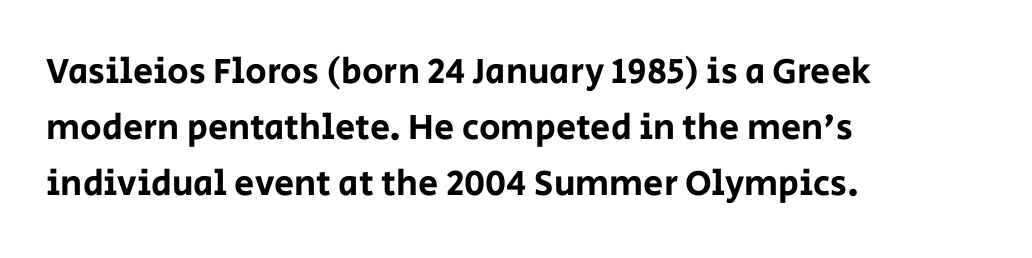
Q: Is the text italic (slanted)? A: No, it is upright.
Q: Is the typeface a serif or a sans-serif typeface? A: Sans-serif.
Q: Is the text underlined? A: No.
Q: How is the paragraph aligned? A: Left-aligned.
Q: Is the spacing between letters normal or unusually wide? A: Normal.
Q: Is the spacing between lines tight, normal or loose? A: Normal.
Q: Width (condensed, normal, or wide)? A: Normal.
Q: Stroke contrast? A: Low.
Q: x-height? A: Large.
Q: Monospaced? A: No.
